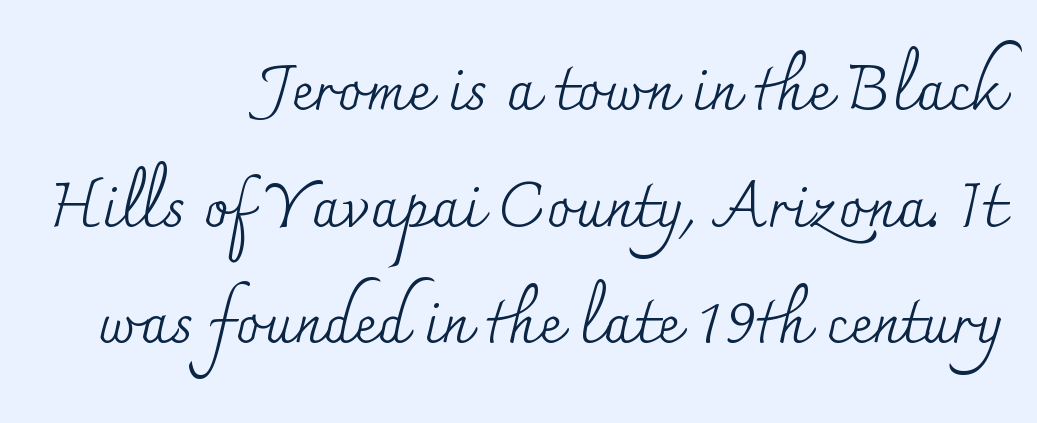
{"serif": "yes", "bold": "no", "weight": "regular", "width": "normal", "stroke_contrast": "medium", "x_height": "small", "monospaced": "no", "underline": "no", "align": "right", "line_spacing_ratio": 1.85, "letter_spacing": "normal", "letter_spacing_em": 0.0, "glyph_px": 63}
